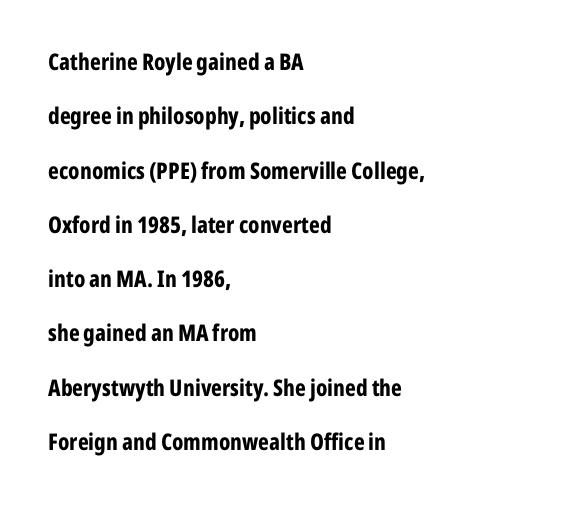
Q: Is the text bold? A: Yes.
Q: Is the text italic (slanted)? A: No, it is upright.
Q: Is the text underlined? A: No.
Q: How is the paragraph aligned? A: Left-aligned.
Q: Is the spacing between letters normal or unusually wide? A: Normal.
Q: Is the spacing between lines tight, normal or loose? A: Loose.
